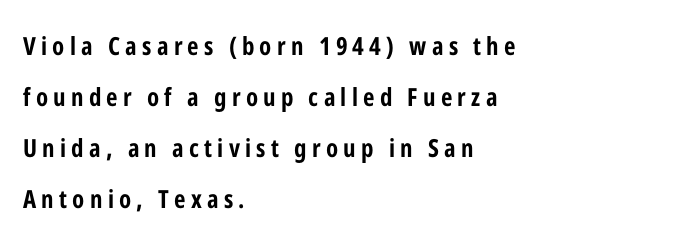
The image shows 25 px bold type, upright; set left-aligned, loose line spacing (2.04x), unusually wide letter spacing (+0.21 em), not underlined.
